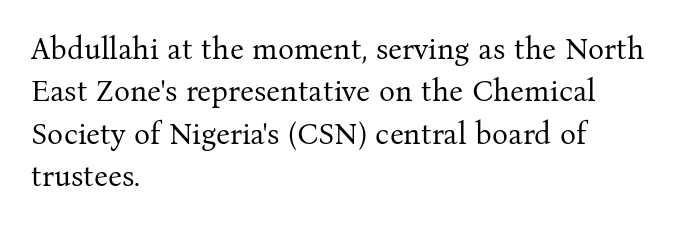
Little horizontal feet cap the strokes, marking this as serif type. This sample uses an upright cut, with every glyph sitting square on the baseline. The space directly below the letters is spotless. The passage shown stacks its lines at a standard gap.
